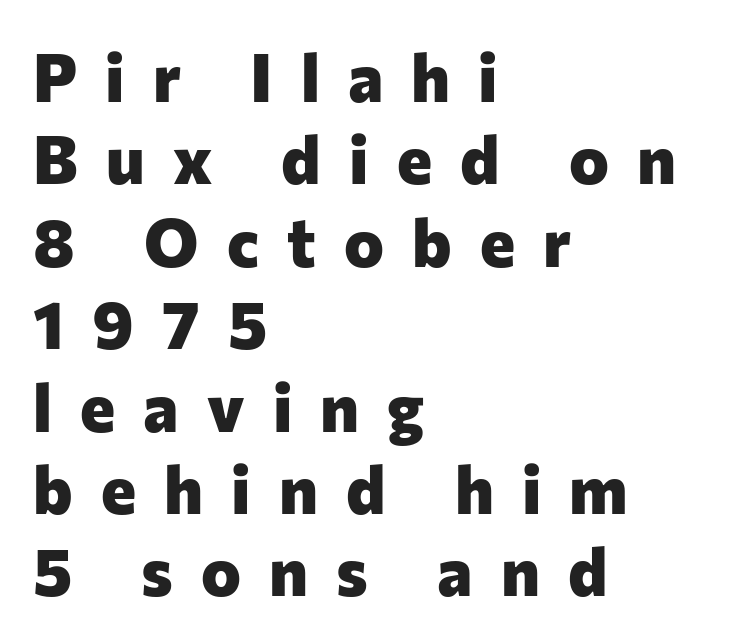
Q: Is the text bold? A: Yes.
Q: Is the text italic (slanted)? A: No, it is upright.
Q: Is the typeface a serif or a sans-serif typeface? A: Sans-serif.
Q: Is the text underlined? A: No.
Q: How is the paragraph aligned? A: Left-aligned.
Q: Is the spacing between letters normal or unusually wide? A: Unusually wide.
Q: Width (condensed, normal, or wide)? A: Normal.
Q: Stroke contrast? A: Low.
Q: x-height? A: Medium.
Q: Monospaced? A: No.
